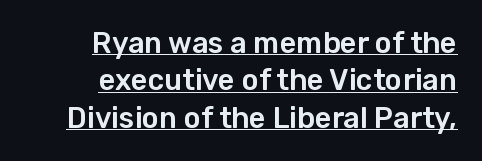
{"serif": "no", "italic": "no", "width": "normal", "stroke_contrast": "low", "x_height": "medium", "monospaced": "no", "underline": "yes", "align": "right", "line_spacing": "normal", "line_spacing_ratio": 1.29, "letter_spacing": "normal", "letter_spacing_em": 0.0, "glyph_px": 29}
